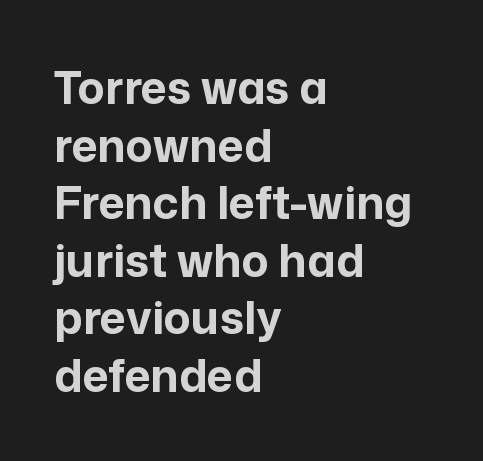
Line spacing here is normal. The glyphs are unaccompanied by any horizontal stroke below them. Is the letter spacing exaggerated? No — it looks like the ordinary default. The compositor pushed each line to the left boundary.
